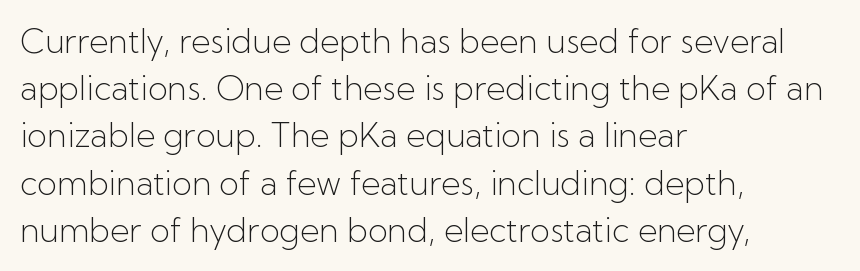
Q: Is the text bold? A: No.
Q: Is the text italic (slanted)? A: No, it is upright.
Q: Is the typeface a serif or a sans-serif typeface? A: Sans-serif.
Q: Is the text underlined? A: No.
Q: How is the paragraph aligned? A: Left-aligned.
Q: Is the spacing between letters normal or unusually wide? A: Normal.
Q: Is the spacing between lines tight, normal or loose? A: Normal.
Q: Width (condensed, normal, or wide)? A: Normal.
Q: Stroke contrast? A: Low.
Q: x-height? A: Medium.
Q: Monospaced? A: No.
